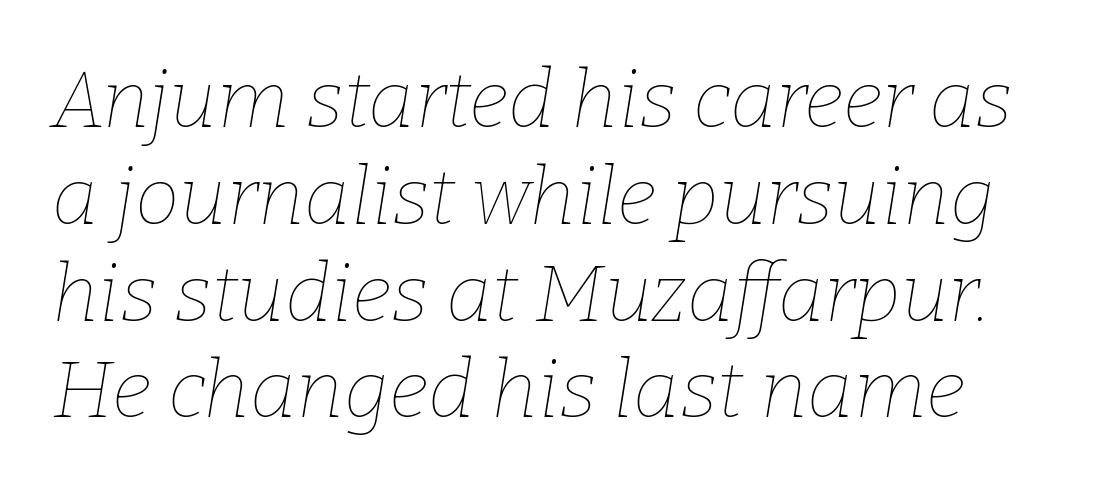
The image shows 80 px thin type, italic (leaning right); set line spacing 1.21x, normal letter spacing, not underlined; low stroke contrast and a medium x-height.
